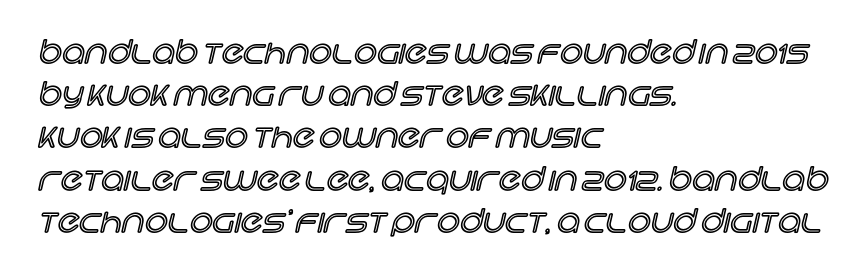
The image shows 32 px text type; set left-aligned, normal line spacing (1.32x), normal letter spacing, not underlined; a large x-height.
